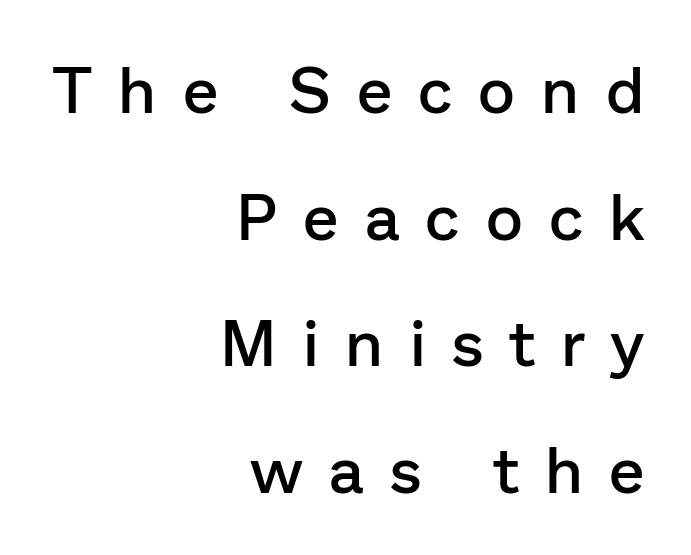
The image shows 64 px semibold sans-serif type, upright; set right-aligned, loose line spacing (1.98x), unusually wide letter spacing (+0.41 em), not underlined; low stroke contrast and a medium x-height.
